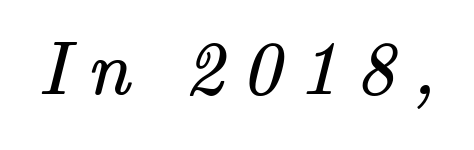
{"serif": "yes", "bold": "no", "weight": "regular", "width": "normal", "stroke_contrast": "medium", "x_height": "small", "monospaced": "no", "underline": "no", "letter_spacing": "wide", "letter_spacing_em": 0.23, "glyph_px": 77}
